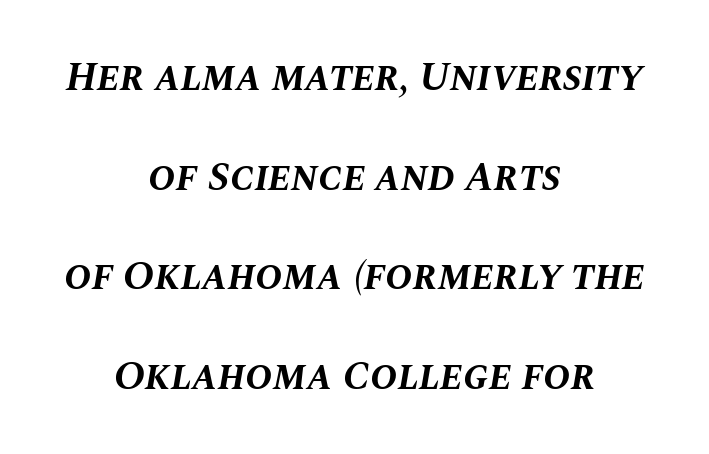
Stroke thickness is high; the sample reads as a true bold. Vertically, the passage feels expansive, rows floating well apart. Looking at the ascenders, they clearly lean. The letters advance in unequal steps, a hallmark of proportional type.
